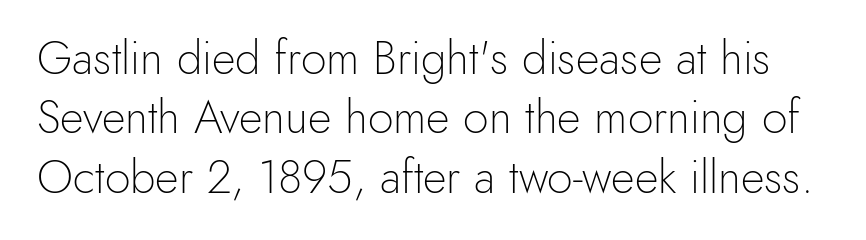
Q: Is the text bold? A: No.
Q: Is the text italic (slanted)? A: No, it is upright.
Q: Is the typeface a serif or a sans-serif typeface? A: Sans-serif.
Q: Is the text underlined? A: No.
Q: Is the spacing between letters normal or unusually wide? A: Normal.
Q: Is the spacing between lines tight, normal or loose? A: Normal.
Q: Width (condensed, normal, or wide)? A: Normal.
Q: x-height? A: Small.
Q: Monospaced? A: No.
